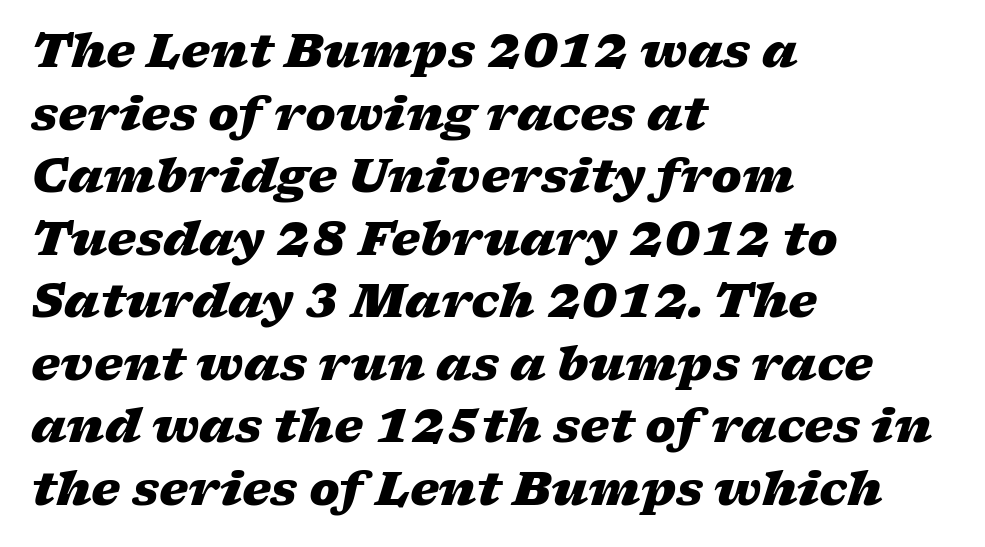
{"italic": "yes", "lean": "right", "slant_degrees": 17, "bold": "yes", "weight": "heavy", "width": "wide", "stroke_contrast": "low", "x_height": "medium", "monospaced": "no", "underline": "no", "align": "left", "line_spacing": "normal", "line_spacing_ratio": 1.36, "letter_spacing": "normal", "letter_spacing_em": 0.0, "glyph_px": 46}
